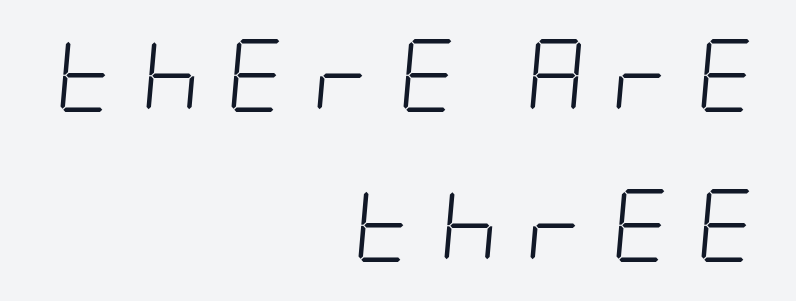
Honestly, there is no underline to notice here at all. Vertical spacing — loose. The gaps between neighbouring characters are conspicuously large. Italic? Definitely — the glyphs are oblique.
